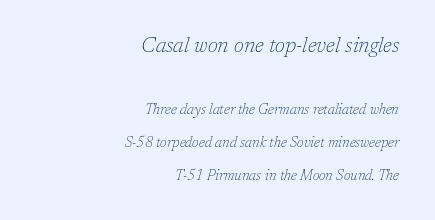
Q: Is the text bold? A: No.
Q: Is the text italic (slanted)? A: Yes, it leans right by about 17 degrees.
Q: Is the text underlined? A: No.
Q: How is the paragraph aligned? A: Right-aligned.
Q: Is the spacing between letters normal or unusually wide? A: Normal.
Q: Is the spacing between lines tight, normal or loose? A: Loose.
Q: Which block of text is set in a larger size, the first (top) or the second (bottom)? A: The first (top) one.
